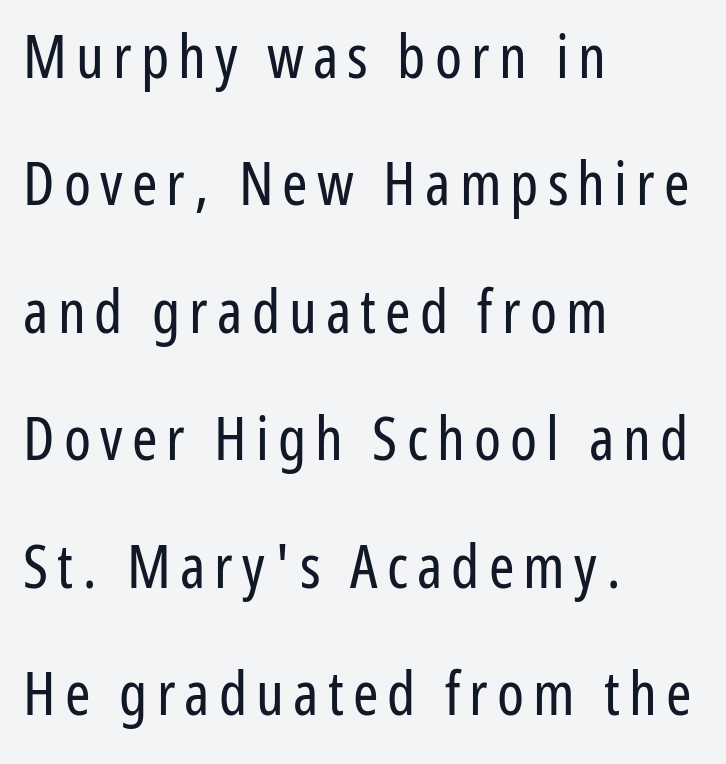
Q: Is the text bold? A: No.
Q: Is the text italic (slanted)? A: No, it is upright.
Q: Is the typeface a serif or a sans-serif typeface? A: Sans-serif.
Q: Is the text underlined? A: No.
Q: How is the paragraph aligned? A: Left-aligned.
Q: Is the spacing between lines tight, normal or loose? A: Loose.
Q: Width (condensed, normal, or wide)? A: Condensed.
Q: Stroke contrast? A: Low.
Q: x-height? A: Medium.
Q: Monospaced? A: No.
